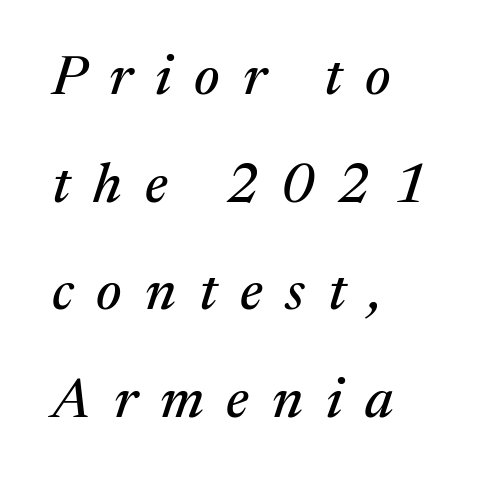
Q: Is the text italic (slanted)? A: Yes, it leans right by about 17 degrees.
Q: Is the typeface a serif or a sans-serif typeface? A: Serif.
Q: Is the text underlined? A: No.
Q: How is the paragraph aligned? A: Left-aligned.
Q: Is the spacing between letters normal or unusually wide? A: Unusually wide.
Q: Is the spacing between lines tight, normal or loose? A: Loose.
Q: Width (condensed, normal, or wide)? A: Normal.
Q: Stroke contrast? A: Medium.
Q: x-height? A: Medium.
Q: Monospaced? A: No.
